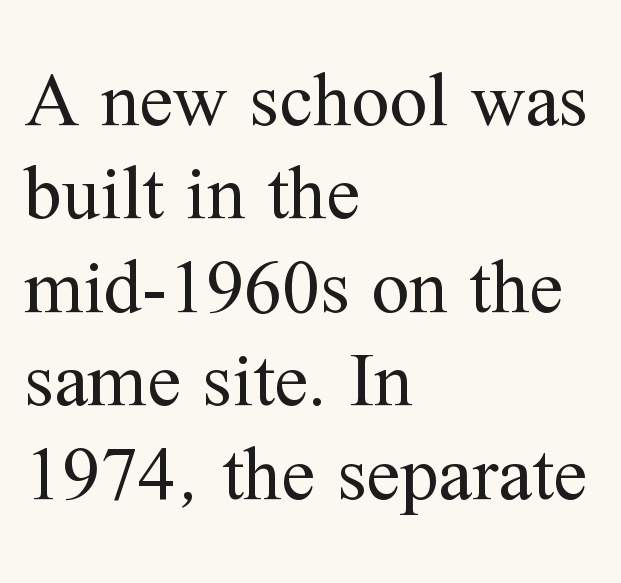
{"serif": "yes", "italic": "no", "bold": "no", "weight": "regular", "width": "normal", "stroke_contrast": "medium", "x_height": "medium", "monospaced": "no", "underline": "no", "align": "left", "line_spacing_ratio": 1.23, "letter_spacing": "normal", "letter_spacing_em": 0.0, "glyph_px": 76}
